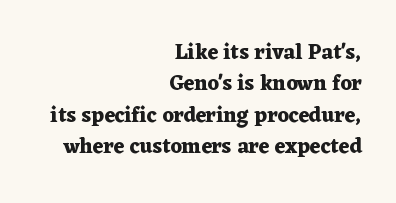
Q: Is the text bold? A: Yes.
Q: Is the text italic (slanted)? A: No, it is upright.
Q: Is the text underlined? A: No.
Q: How is the paragraph aligned? A: Right-aligned.
Q: Is the spacing between letters normal or unusually wide? A: Normal.
Q: Is the spacing between lines tight, normal or loose? A: Normal.
